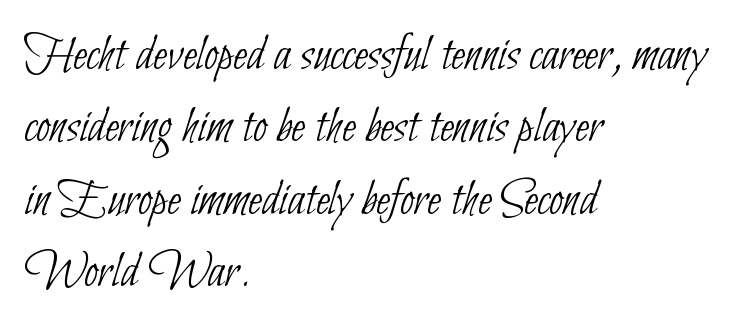
The image shows 51 px thin, condensed sans-serif type; set left-aligned, normal line spacing (1.42x), normal letter spacing, not underlined; low stroke contrast and a small x-height.
